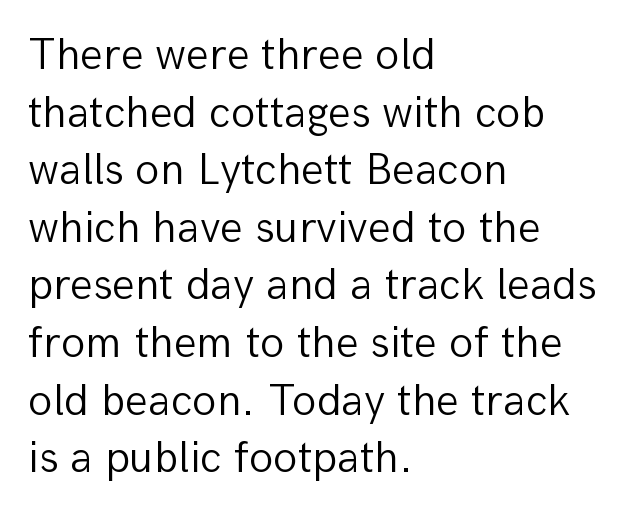
Q: Is the text bold? A: No.
Q: Is the text italic (slanted)? A: No, it is upright.
Q: Is the typeface a serif or a sans-serif typeface? A: Sans-serif.
Q: Is the text underlined? A: No.
Q: How is the paragraph aligned? A: Left-aligned.
Q: Is the spacing between letters normal or unusually wide? A: Normal.
Q: Is the spacing between lines tight, normal or loose? A: Normal.
Q: Width (condensed, normal, or wide)? A: Normal.
Q: Stroke contrast? A: Low.
Q: x-height? A: Medium.
Q: Monospaced? A: No.
